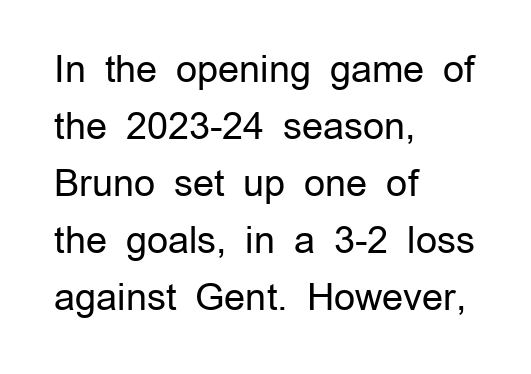
{"serif": "no", "italic": "no", "bold": "no", "weight": "regular", "width": "normal", "stroke_contrast": "low", "x_height": "medium", "monospaced": "no", "underline": "no", "align": "left", "line_spacing": "normal", "line_spacing_ratio": 1.54, "letter_spacing": "normal", "letter_spacing_em": 0.0, "glyph_px": 37}
